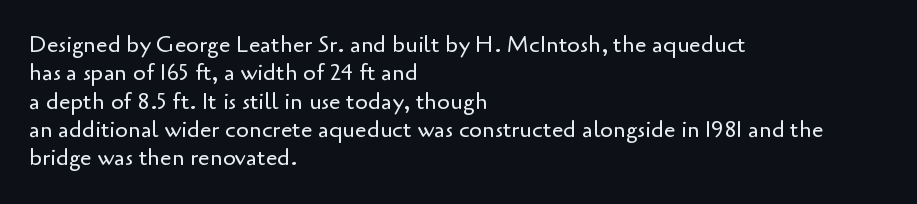
Q: Is the text bold? A: No.
Q: Is the text italic (slanted)? A: No, it is upright.
Q: Is the text underlined? A: No.
Q: How is the paragraph aligned? A: Left-aligned.
Q: Is the spacing between letters normal or unusually wide? A: Normal.
